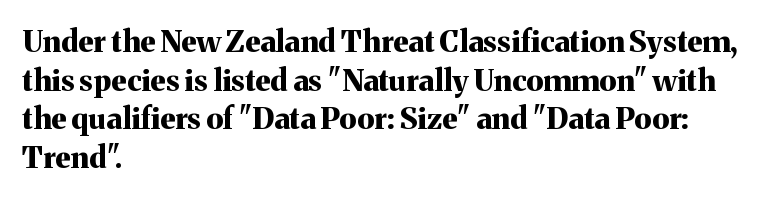
Q: Is the text bold? A: Yes.
Q: Is the text italic (slanted)? A: No, it is upright.
Q: Is the typeface a serif or a sans-serif typeface? A: Serif.
Q: Is the text underlined? A: No.
Q: How is the paragraph aligned? A: Left-aligned.
Q: Is the spacing between letters normal or unusually wide? A: Normal.
Q: Is the spacing between lines tight, normal or loose? A: Normal.
Q: Width (condensed, normal, or wide)? A: Normal.
Q: Stroke contrast? A: Medium.
Q: x-height? A: Medium.
Q: Monospaced? A: No.
